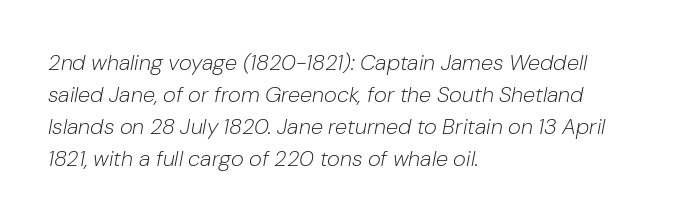
{"italic": "yes", "lean": "right", "slant_degrees": 10, "bold": "no", "underline": "no", "align": "left", "line_spacing": "normal", "line_spacing_ratio": 1.45, "letter_spacing": "normal", "letter_spacing_em": 0.0, "glyph_px": 22}
